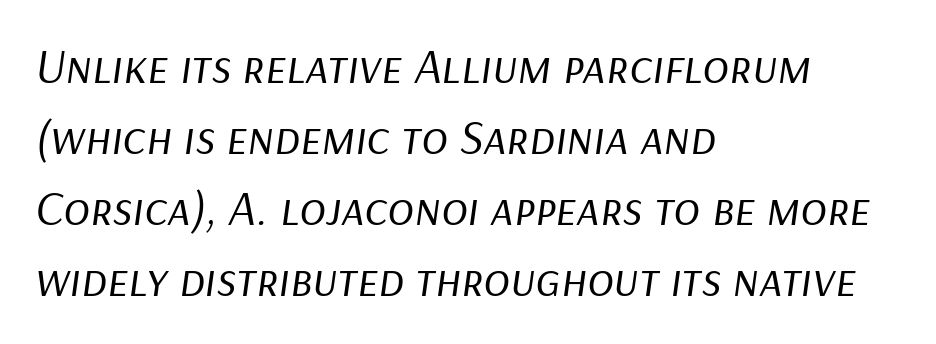
{"italic": "yes", "lean": "right", "slant_degrees": 9, "bold": "no", "weight": "regular", "width": "normal", "stroke_contrast": "low", "x_height": "medium", "monospaced": "no", "underline": "no", "align": "left", "line_spacing": "normal", "line_spacing_ratio": 1.45, "letter_spacing": "normal", "letter_spacing_em": 0.0, "glyph_px": 49}
